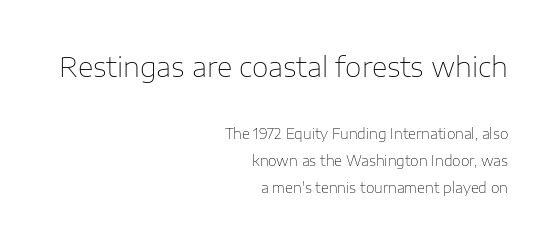
Visually the block forms a straight wall on the right and a jagged coastline on the left. Scale decreases going downward across the two blocks. Quick note: interline space is abundant. Standard letterfit; no display-style spreading of the glyphs. The axis of the letterforms is exactly vertical.
